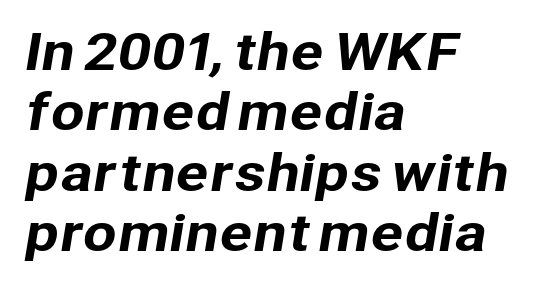
No word sits above an underline. Characters follow at the spacing the type designer built in. In terms of letterform style, serifs are entirely absent. Line beginnings align vertically; line endings do not. Note the varied advance widths — an 'i' is clearly narrower than an 'm'.
